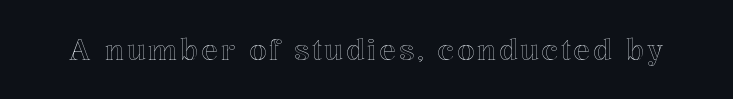
{"italic": "no", "width": "normal", "x_height": "medium", "monospaced": "no", "underline": "no", "glyph_px": 28}
